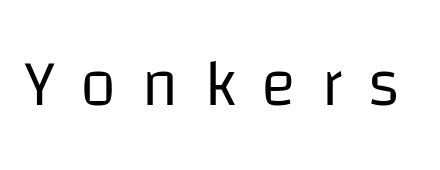
Q: Is the text bold? A: No.
Q: Is the text italic (slanted)? A: No, it is upright.
Q: Is the typeface a serif or a sans-serif typeface? A: Sans-serif.
Q: Is the text underlined? A: No.
Q: Is the spacing between letters normal or unusually wide? A: Unusually wide.
Q: Width (condensed, normal, or wide)? A: Normal.
Q: Stroke contrast? A: Low.
Q: x-height? A: Large.
Q: Monospaced? A: No.
